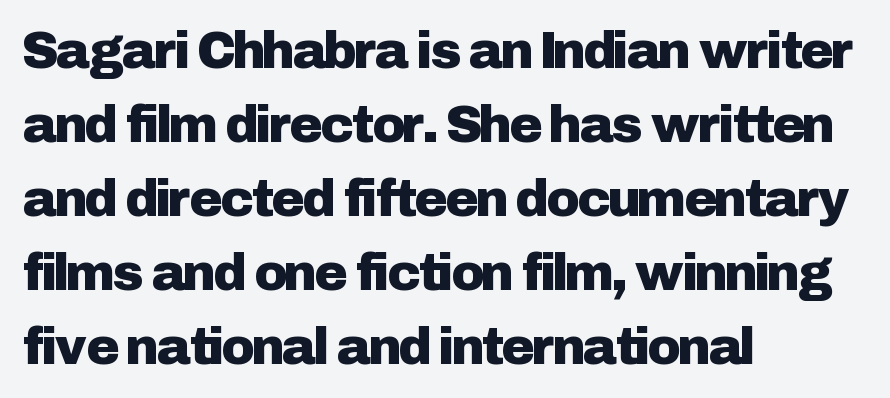
{"serif": "no", "italic": "no", "width": "normal", "stroke_contrast": "low", "x_height": "medium", "monospaced": "no", "underline": "no", "align": "left", "line_spacing": "normal", "line_spacing_ratio": 1.45, "letter_spacing": "normal", "letter_spacing_em": 0.0, "glyph_px": 51}
